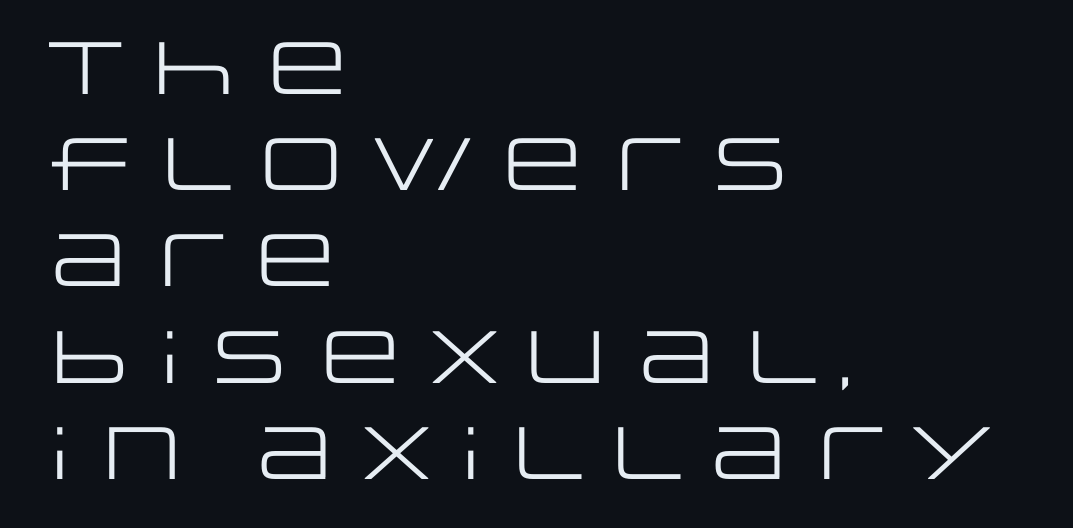
The image shows 74 px regular-weight, wide sans-serif type, upright; set left-aligned, normal line spacing (1.3x), normal letter spacing, not underlined; low stroke contrast and a large x-height.
